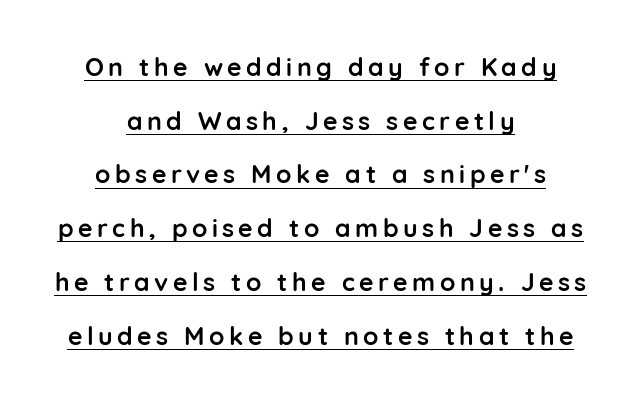
{"italic": "no", "bold": "yes", "underline": "yes", "align": "center", "line_spacing": "loose", "line_spacing_ratio": 2.15, "glyph_px": 25}
